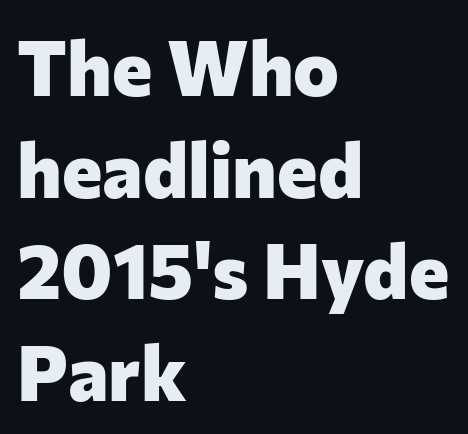
Proportional: the letters do not fall into vertical columns. No word sits above an underline. The designer left line spacing at the default. The glyphs have the mass of a bold cut. Ordinary non-slanted type is in use.
